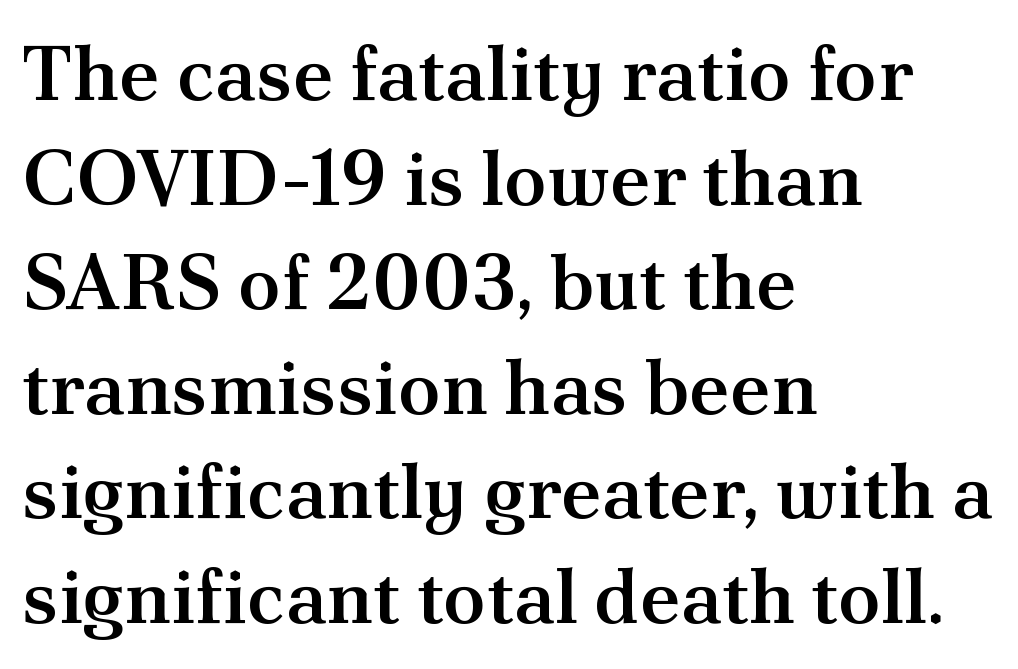
{"serif": "yes", "italic": "no", "bold": "semi", "weight": "semibold", "width": "normal", "stroke_contrast": "medium", "x_height": "small", "monospaced": "no", "underline": "no", "align": "left", "line_spacing": "normal", "line_spacing_ratio": 1.34, "letter_spacing": "normal", "letter_spacing_em": 0.0, "glyph_px": 78}
